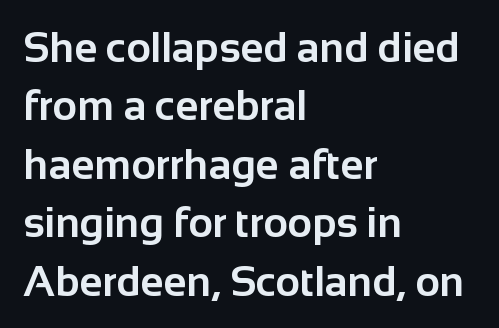
Layout note: lines flush left. This is the regular roman posture of the typeface. The leading is moderate, giving the passage an even texture. This is sans-serif lettering, the kind often seen on screens and signage. The passage shown is typed in a proportional face where columns would drift. Compared with an ordinary text face, these strokes are far heavier — a full bold.
